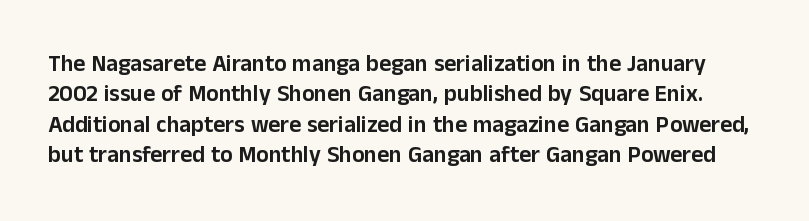
The image shows 23 px text type, upright; set normal line spacing (1.32x), normal letter spacing, not underlined.
